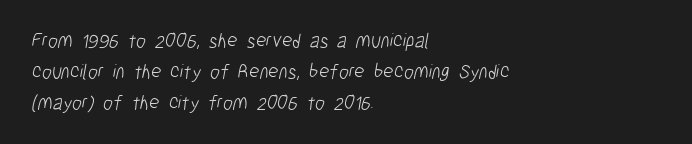
Lines of text with bare space underneath. The vertical gap from one line to the next is medium. Horizontal alignment here is leftward, the default for most running prose. Students, note that the glyphs here touch the page at normal intervals. This reads as an unemphasized weight, regular at the heaviest.
